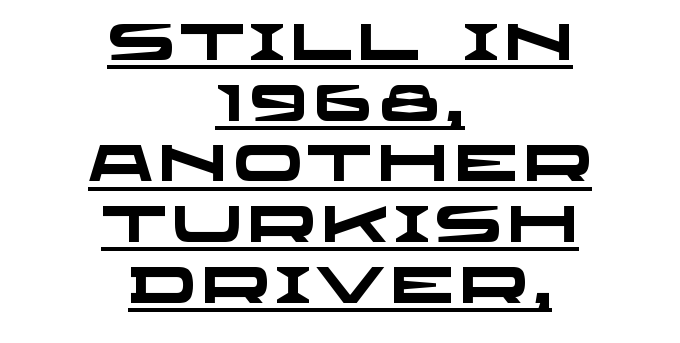
Stroke thickness is high; the sample reads as a true bold. Has an underline been added? It has. This sample is center-justified, so both line endings float freely. Check where the strokes stop: nothing finishes them off — pure sans. The letters advance in unequal steps, a hallmark of proportional type.
